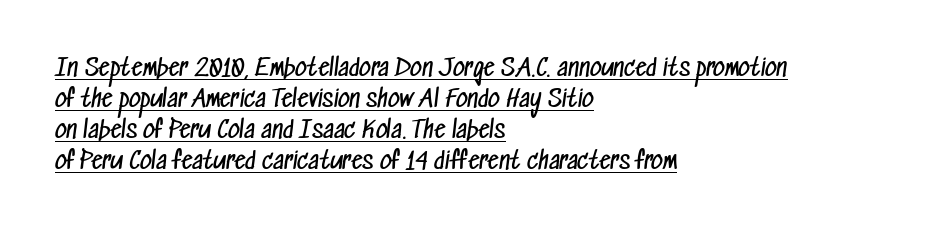
Q: Is the text bold? A: No.
Q: Is the text underlined? A: Yes.
Q: How is the paragraph aligned? A: Left-aligned.
Q: Is the spacing between letters normal or unusually wide? A: Normal.
Q: Is the spacing between lines tight, normal or loose? A: Normal.
